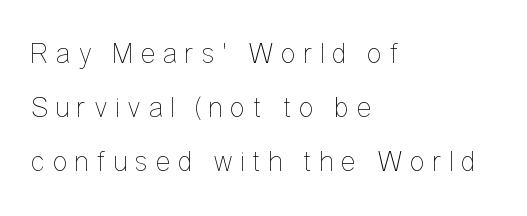
Q: Is the text bold? A: No.
Q: Is the text italic (slanted)? A: No, it is upright.
Q: Is the text underlined? A: No.
Q: How is the paragraph aligned? A: Left-aligned.
Q: Is the spacing between letters normal or unusually wide? A: Unusually wide.
Q: Width (condensed, normal, or wide)? A: Condensed.
Q: Stroke contrast? A: Low.
Q: x-height? A: Medium.
Q: Monospaced? A: No.
